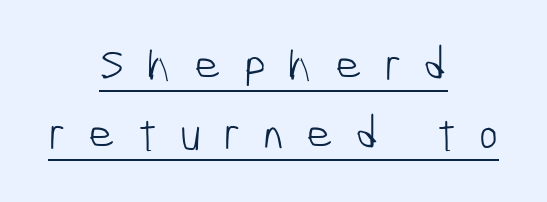
The passage shown is typed in a proportional face where columns would drift. Someone cranked the tracking dial way up on this one. Neither beginnings nor endings align; midpoints do. What's the leading like? Ordinary, nothing unusual. A quiet, ordinary-to-light weight characterises the typeface. The typesetter has applied underlining to the passage shown.
